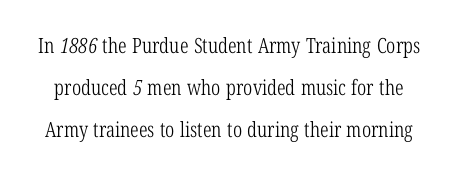
The image shows 21 px text type; set loose line spacing (2.01x), normal letter spacing, not underlined.
